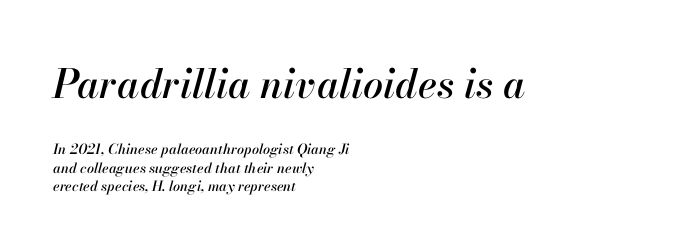
{"italic": "yes", "lean": "right", "slant_degrees": 13, "width": "normal", "stroke_contrast": "high", "x_height": "small", "monospaced": "no", "underline": "no", "align": "left", "line_spacing": "normal", "line_spacing_ratio": 1.33, "letter_spacing": "normal", "letter_spacing_em": 0.0, "larger_block": "first", "size_ratio": 2.86, "glyph_px": 40}
